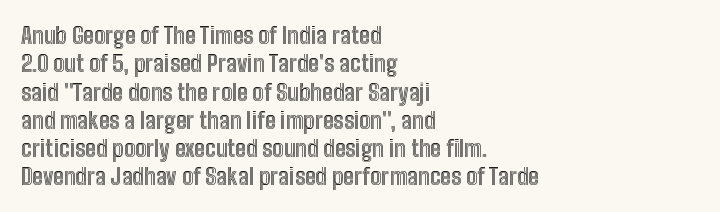
{"italic": "no", "underline": "no", "align": "left", "line_spacing_ratio": 1.23, "letter_spacing": "normal", "letter_spacing_em": 0.0, "glyph_px": 23}
